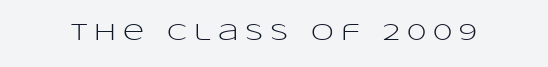
The image shows 23 px text type, upright; set unusually wide letter spacing (+0.31 em), not underlined.
